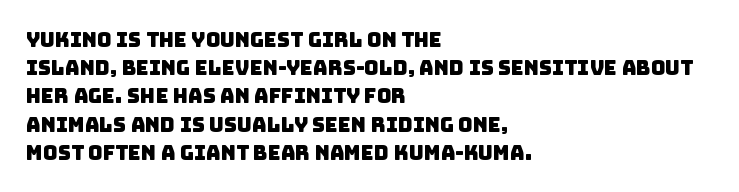
Unmarked baselines from the first word to the last. Words appear dense and cohesive because spacing is normal. Regarding leading, the lines here are spaced in the standard way. Each line starts at the same left margin while the right side varies.
